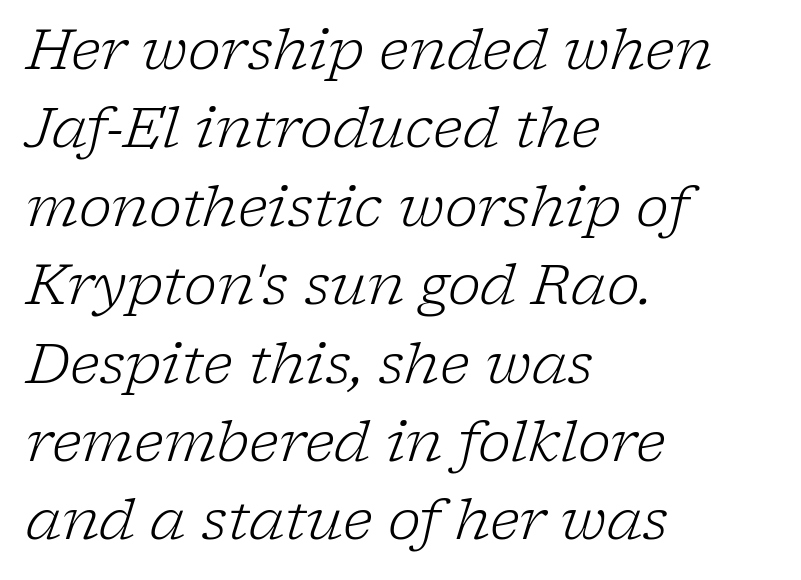
The image shows 56 px light serif type, italic (leaning right); set left-aligned, normal line spacing (1.4x), normal letter spacing, not underlined; low stroke contrast and a medium x-height.
